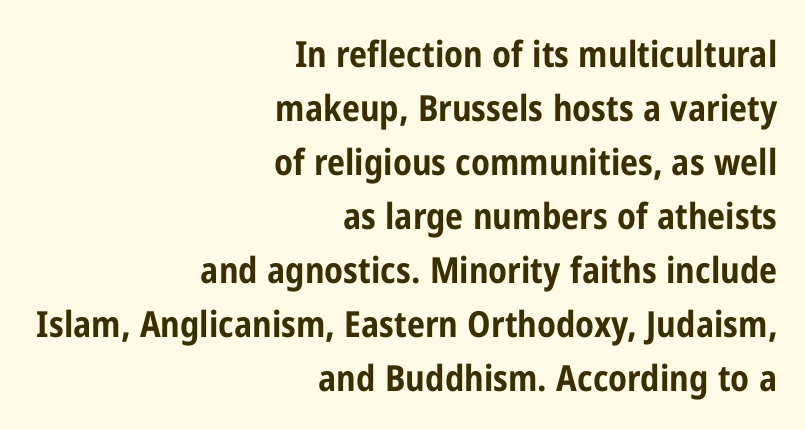
The image shows 36 px bold, condensed sans-serif type, upright; set right-aligned, normal line spacing (1.5x), normal letter spacing, not underlined; low stroke contrast and a medium x-height.
